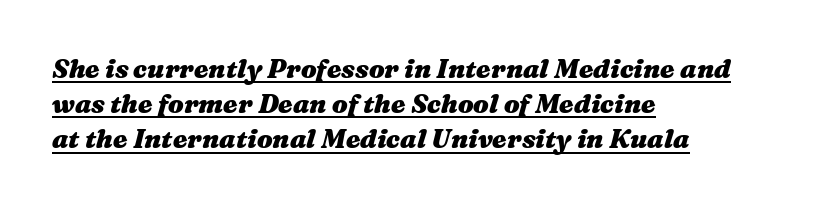
{"italic": "yes", "lean": "right", "slant_degrees": 16, "bold": "yes", "underline": "yes", "align": "left", "line_spacing": "normal", "line_spacing_ratio": 1.35, "letter_spacing": "normal", "letter_spacing_em": 0.0, "glyph_px": 26}
